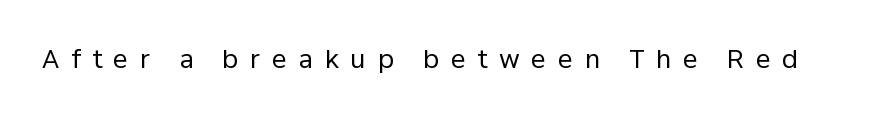
The image shows 25 px text type, upright; set unusually wide letter spacing (+0.47 em), not underlined.
